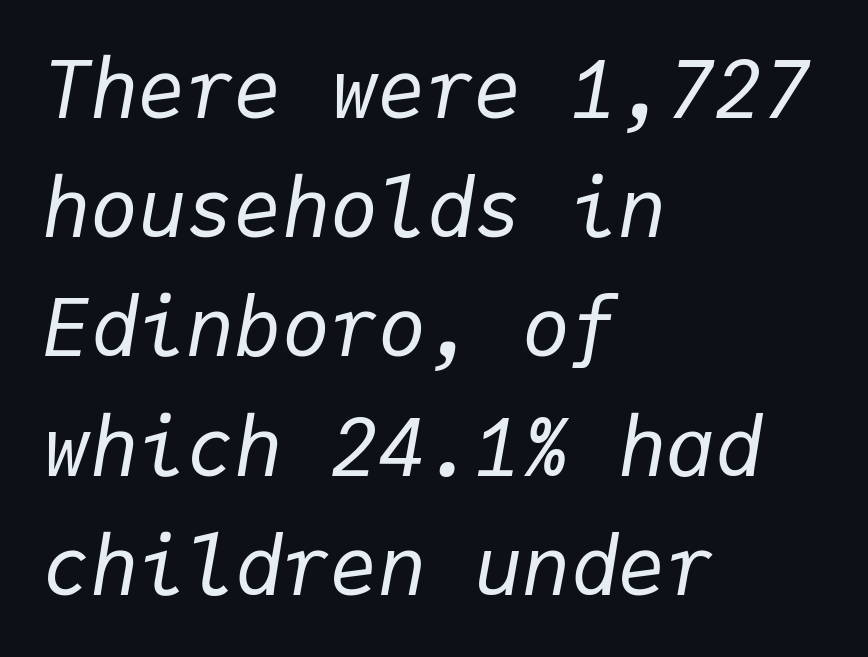
The image shows 80 px regular-weight type, italic (leaning right), monospaced; set left-aligned, normal line spacing (1.49x), normal letter spacing, not underlined; low stroke contrast and a medium x-height.
